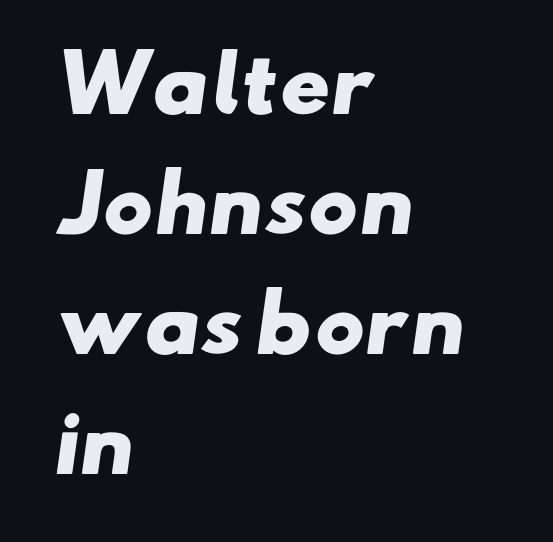
{"serif": "no", "bold": "yes", "weight": "heavy", "width": "wide", "stroke_contrast": "low", "x_height": "small", "monospaced": "no", "underline": "no", "align": "left", "line_spacing": "normal", "line_spacing_ratio": 1.58, "letter_spacing": "normal", "letter_spacing_em": 0.0, "glyph_px": 76}
